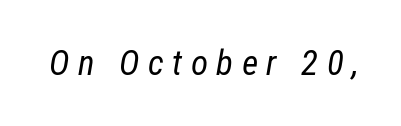
{"italic": "yes", "lean": "right", "slant_degrees": 12, "bold": "no", "weight": "regular", "width": "condensed", "stroke_contrast": "low", "x_height": "medium", "monospaced": "no", "underline": "no", "letter_spacing": "wide", "letter_spacing_em": 0.24, "glyph_px": 35}
